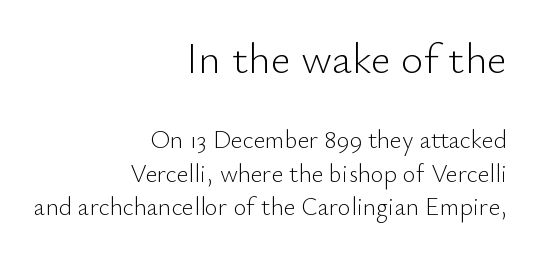
Q: Is the text bold? A: No.
Q: Is the text italic (slanted)? A: No, it is upright.
Q: Is the typeface a serif or a sans-serif typeface? A: Sans-serif.
Q: Is the text underlined? A: No.
Q: How is the paragraph aligned? A: Right-aligned.
Q: Is the spacing between letters normal or unusually wide? A: Normal.
Q: Is the spacing between lines tight, normal or loose? A: Normal.
Q: Which block of text is set in a larger size, the first (top) or the second (bottom)? A: The first (top) one.
Q: Width (condensed, normal, or wide)? A: Normal.
Q: Stroke contrast? A: Low.
Q: x-height? A: Small.
Q: Monospaced? A: No.
